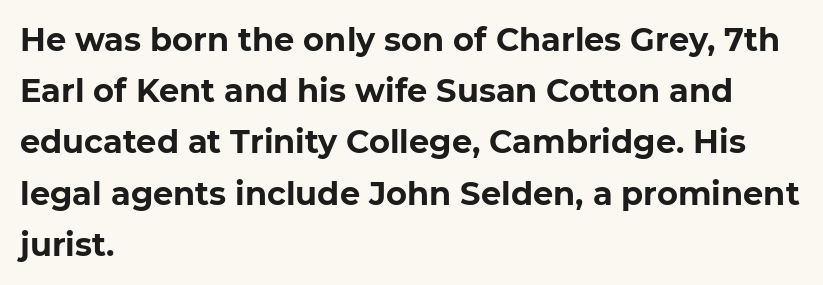
Q: Is the text bold? A: Yes.
Q: Is the text italic (slanted)? A: No, it is upright.
Q: Is the typeface a serif or a sans-serif typeface? A: Sans-serif.
Q: Is the text underlined? A: No.
Q: How is the paragraph aligned? A: Left-aligned.
Q: Is the spacing between letters normal or unusually wide? A: Normal.
Q: Is the spacing between lines tight, normal or loose? A: Normal.
Q: Width (condensed, normal, or wide)? A: Normal.
Q: Stroke contrast? A: Low.
Q: x-height? A: Medium.
Q: Monospaced? A: No.
